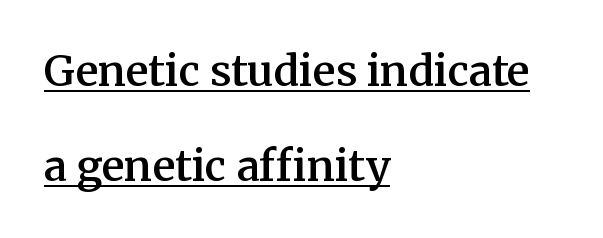
The letters are semibold — heavier than regular but short of a full bold. Decoration check: the copy is underlined. Is the block centered? No — it sits flush against the left margin. This sample has the flowing, uneven cadence of proportional lettering. Vertically, the passage feels expansive, rows floating well apart.
